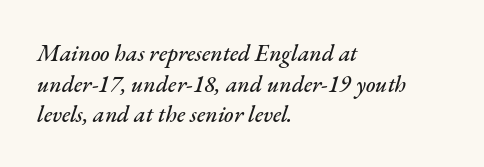
{"italic": "yes", "lean": "right", "slant_degrees": 17, "underline": "no", "align": "left", "line_spacing": "normal", "line_spacing_ratio": 1.33, "letter_spacing": "normal", "letter_spacing_em": 0.0, "glyph_px": 23}
